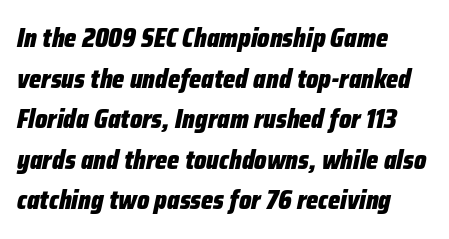
Would a proofreader flag this as italicized? Yes. These lines keep a tight, regular rhythm from letter to letter. Check the space under the baseline: it is left empty. In CSS terms this would be text-align: left.
